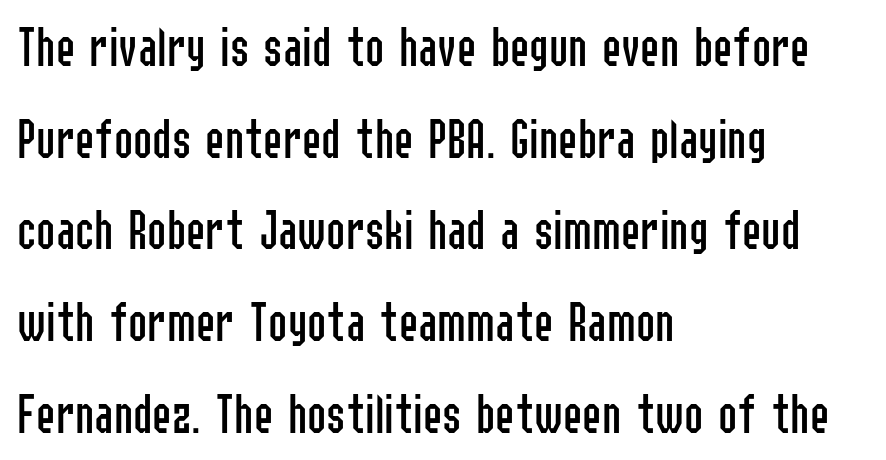
{"serif": "no", "italic": "no", "bold": "no", "weight": "regular", "width": "condensed", "stroke_contrast": "low", "x_height": "medium", "monospaced": "no", "underline": "no", "align": "left", "line_spacing": "normal", "line_spacing_ratio": 1.58, "letter_spacing": "normal", "letter_spacing_em": 0.0, "glyph_px": 58}
